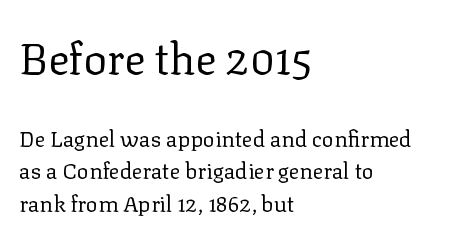
{"serif": "yes", "italic": "no", "bold": "no", "weight": "regular", "width": "normal", "stroke_contrast": "low", "x_height": "medium", "monospaced": "no", "underline": "no", "align": "left", "line_spacing": "normal", "line_spacing_ratio": 1.47, "letter_spacing": "normal", "letter_spacing_em": 0.0, "larger_block": "first", "size_ratio": 2.0, "glyph_px": 44}
